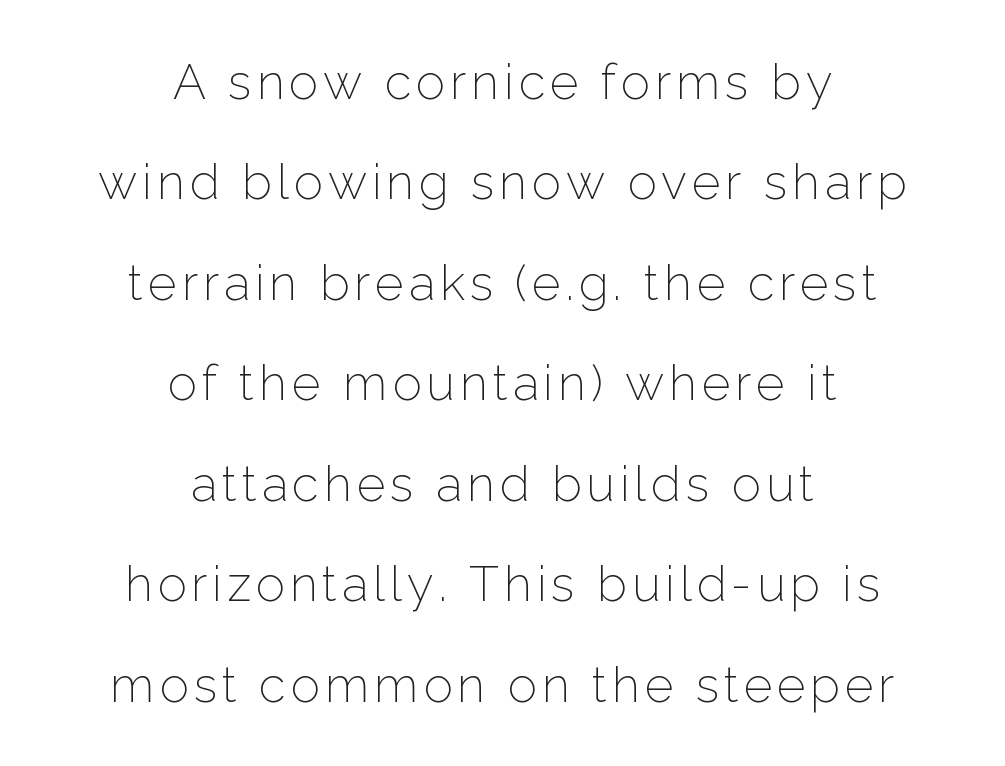
The image shows 49 px light sans-serif type, upright; set centered, loose line spacing (2.05x), not underlined; low stroke contrast and a medium x-height.
